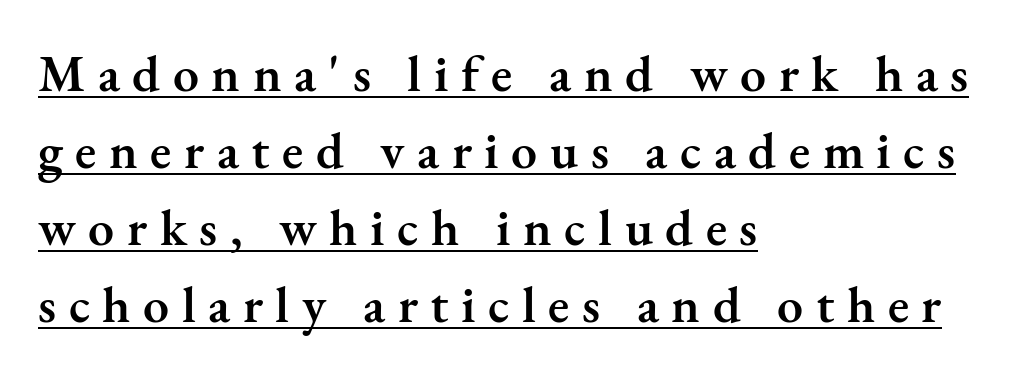
Q: Is the text bold? A: Semi-bold.
Q: Is the text italic (slanted)? A: No, it is upright.
Q: Is the typeface a serif or a sans-serif typeface? A: Serif.
Q: Is the text underlined? A: Yes.
Q: How is the paragraph aligned? A: Left-aligned.
Q: Is the spacing between letters normal or unusually wide? A: Unusually wide.
Q: Is the spacing between lines tight, normal or loose? A: Normal.
Q: Width (condensed, normal, or wide)? A: Normal.
Q: Stroke contrast? A: Medium.
Q: x-height? A: Small.
Q: Monospaced? A: No.
